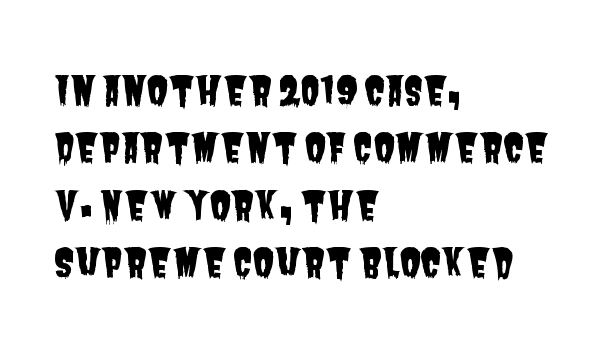
Q: Is the typeface a serif or a sans-serif typeface? A: Sans-serif.
Q: Is the text underlined? A: No.
Q: How is the paragraph aligned? A: Left-aligned.
Q: Is the spacing between letters normal or unusually wide? A: Normal.
Q: Is the spacing between lines tight, normal or loose? A: Normal.
Q: Width (condensed, normal, or wide)? A: Condensed.
Q: Stroke contrast? A: Low.
Q: x-height? A: Large.
Q: Monospaced? A: No.
